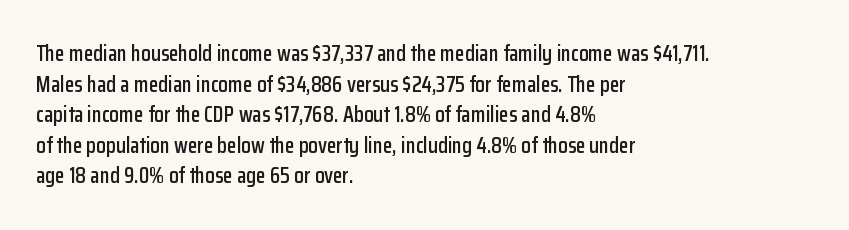
The image shows 22 px text type, upright; set left-aligned, normal line spacing (1.39x), normal letter spacing, not underlined.
